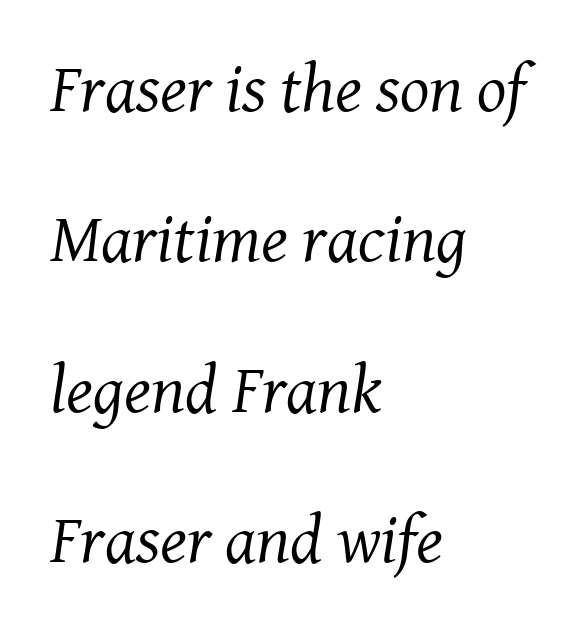
Q: Is the text bold? A: No.
Q: Is the text italic (slanted)? A: Yes, it leans right by about 8 degrees.
Q: Is the typeface a serif or a sans-serif typeface? A: Serif.
Q: Is the text underlined? A: No.
Q: How is the paragraph aligned? A: Left-aligned.
Q: Is the spacing between letters normal or unusually wide? A: Normal.
Q: Is the spacing between lines tight, normal or loose? A: Loose.
Q: Width (condensed, normal, or wide)? A: Normal.
Q: Stroke contrast? A: Medium.
Q: x-height? A: Medium.
Q: Monospaced? A: No.
